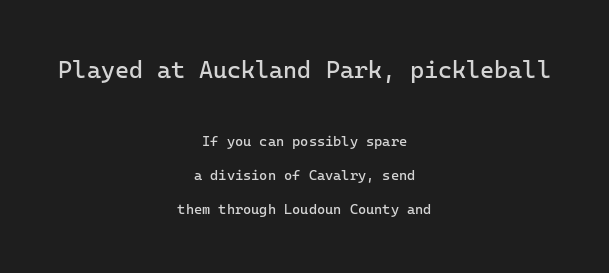
The string is rendered with underlining switched off. Vertical spacing — loose. Here the glyphs are tracked normally, forming tight word shapes. Compared with a typical body face, this is equally light or lighter still. Unlike italic type, these characters show no tilt at all. Size hierarchy here favors the leading block over the trailing one.
